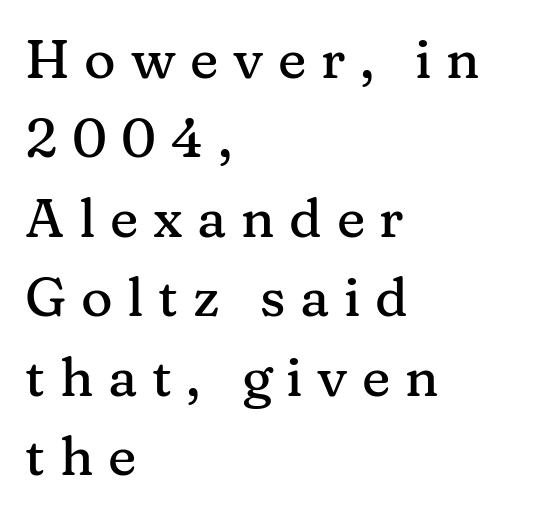
{"serif": "yes", "italic": "no", "width": "normal", "stroke_contrast": "medium", "x_height": "medium", "monospaced": "no", "underline": "no", "align": "left", "line_spacing": "normal", "line_spacing_ratio": 1.47, "letter_spacing": "wide", "letter_spacing_em": 0.27, "glyph_px": 54}
